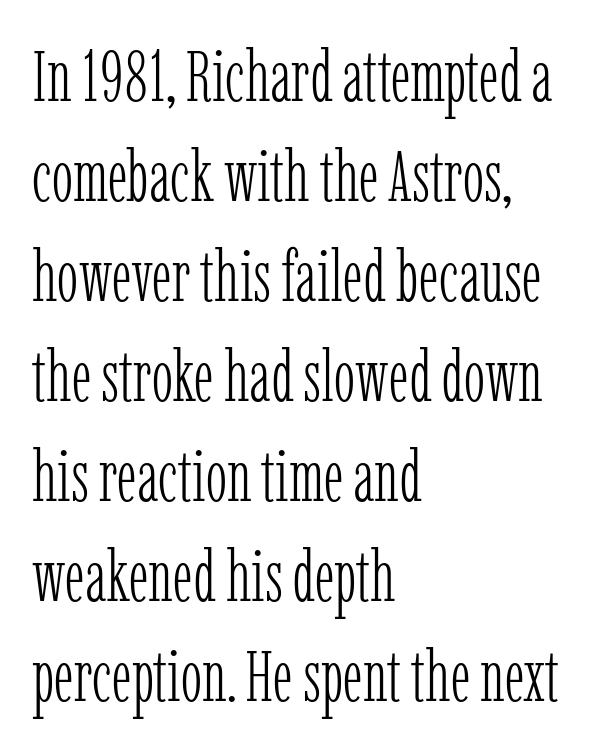
{"serif": "yes", "italic": "no", "bold": "no", "weight": "light", "width": "condensed", "stroke_contrast": "low", "x_height": "medium", "monospaced": "no", "underline": "no", "align": "left", "line_spacing": "normal", "line_spacing_ratio": 1.39, "letter_spacing": "normal", "letter_spacing_em": 0.0, "glyph_px": 72}
